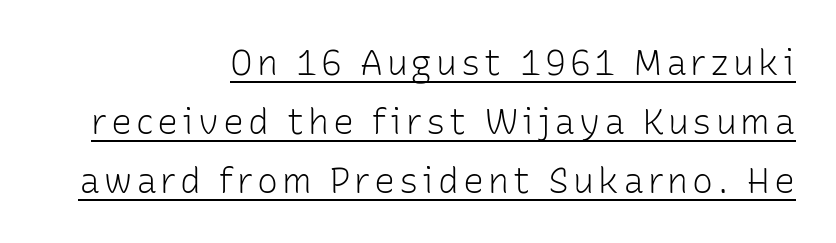
The image shows 35 px light sans-serif type, upright; set right-aligned, normal line spacing (1.68x), underlined; low stroke contrast and a medium x-height.
